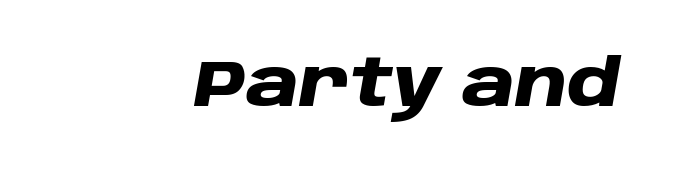
Q: Is the text bold? A: Yes.
Q: Is the text italic (slanted)? A: Yes, it leans right by about 10 degrees.
Q: Is the text underlined? A: No.
Q: Is the spacing between letters normal or unusually wide? A: Normal.
Q: Width (condensed, normal, or wide)? A: Wide.
Q: Stroke contrast? A: Low.
Q: x-height? A: Large.
Q: Monospaced? A: No.
